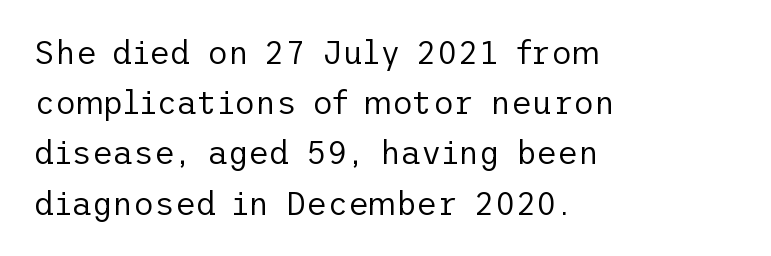
{"serif": "no", "italic": "no", "bold": "no", "weight": "regular", "width": "normal", "stroke_contrast": "low", "x_height": "medium", "underline": "no", "align": "left", "line_spacing": "normal", "line_spacing_ratio": 1.57, "letter_spacing": "normal", "letter_spacing_em": 0.0, "glyph_px": 32}
